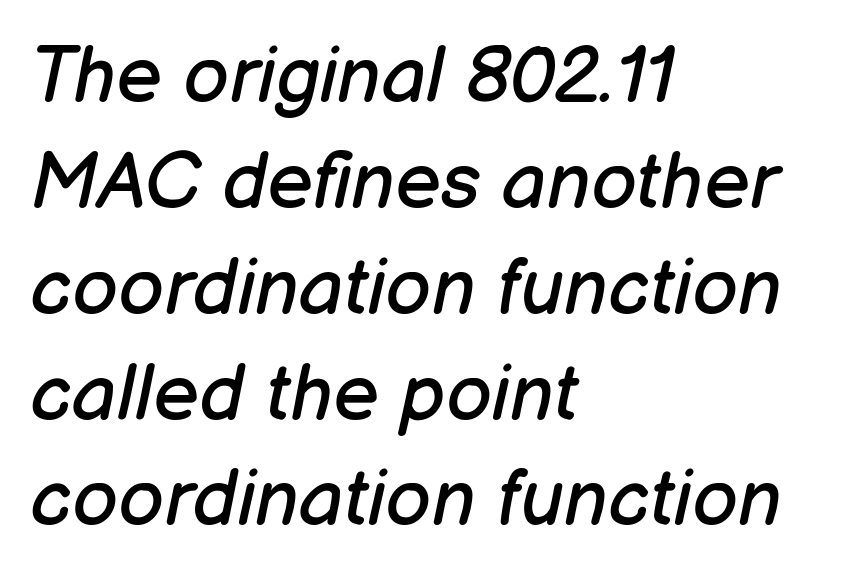
The image shows 79 px regular-weight type, italic (leaning right); set left-aligned, normal line spacing (1.34x), normal letter spacing, not underlined; low stroke contrast and a medium x-height.
